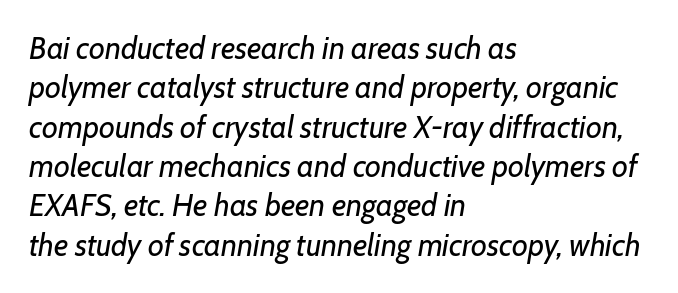
The image shows 31 px regular-weight type, italic (leaning right); set left-aligned, normal line spacing (1.27x), normal letter spacing, not underlined; low stroke contrast and a medium x-height.
